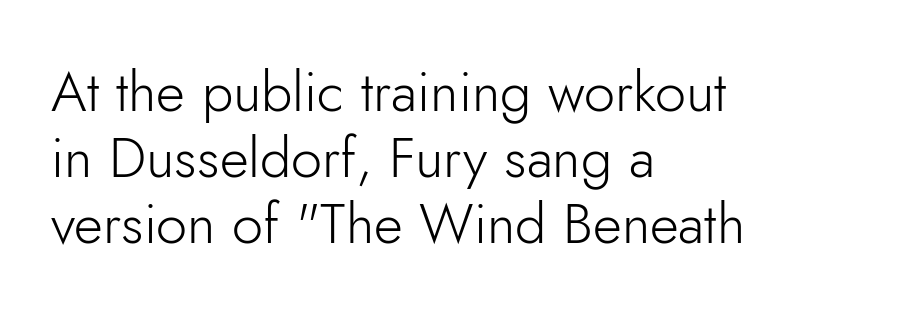
Q: Is the text bold? A: No.
Q: Is the text italic (slanted)? A: No, it is upright.
Q: Is the typeface a serif or a sans-serif typeface? A: Sans-serif.
Q: Is the text underlined? A: No.
Q: How is the paragraph aligned? A: Left-aligned.
Q: Is the spacing between letters normal or unusually wide? A: Normal.
Q: Width (condensed, normal, or wide)? A: Normal.
Q: Stroke contrast? A: Low.
Q: x-height? A: Small.
Q: Monospaced? A: No.
